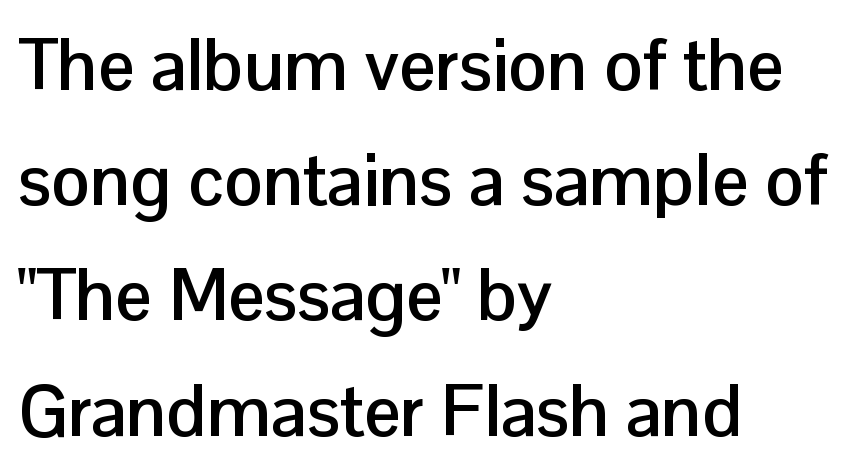
Typesetter's note: full bold, strokes at maximum text heaviness. Compared with typical body copy, the letter spacing here is the same. The face used here is proportionally spaced, like ordinary book or web type. Observe the absence of serifs on each vertical stroke in this sample.
